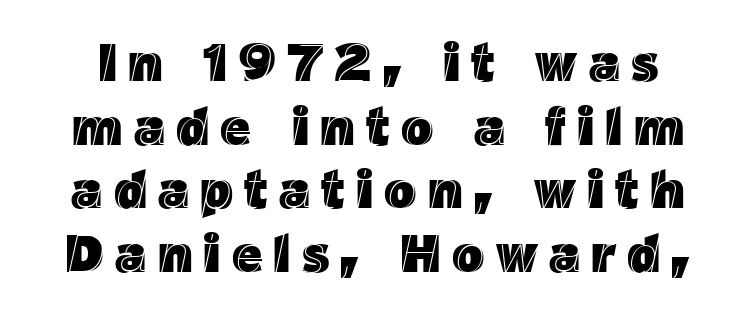
{"italic": "no", "width": "normal", "x_height": "medium", "monospaced": "no", "underline": "no", "line_spacing_ratio": 1.2, "letter_spacing": "wide", "letter_spacing_em": 0.21, "glyph_px": 53}
